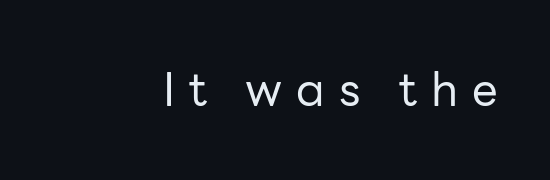
The image shows 46 px regular-weight sans-serif type, upright; set unusually wide letter spacing (+0.3 em), not underlined; low stroke contrast and a medium x-height.
